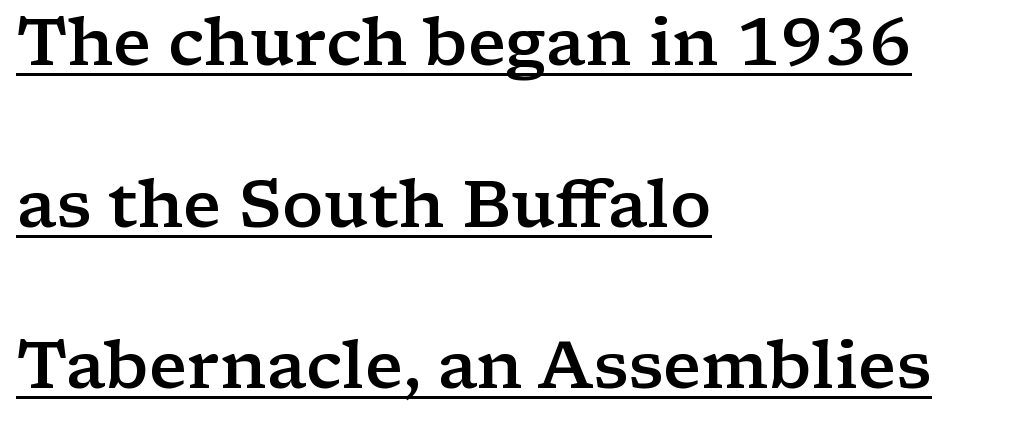
The image shows 66 px semibold, wide serif type, upright; set left-aligned, loose line spacing (2.45x), normal letter spacing, underlined; low stroke contrast and a medium x-height.
